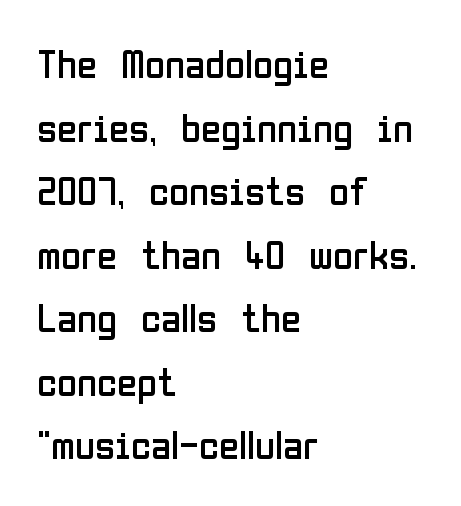
The image shows 41 px regular-weight, condensed sans-serif type, upright; set left-aligned, normal line spacing (1.55x), normal letter spacing, not underlined; low stroke contrast and a medium x-height.
